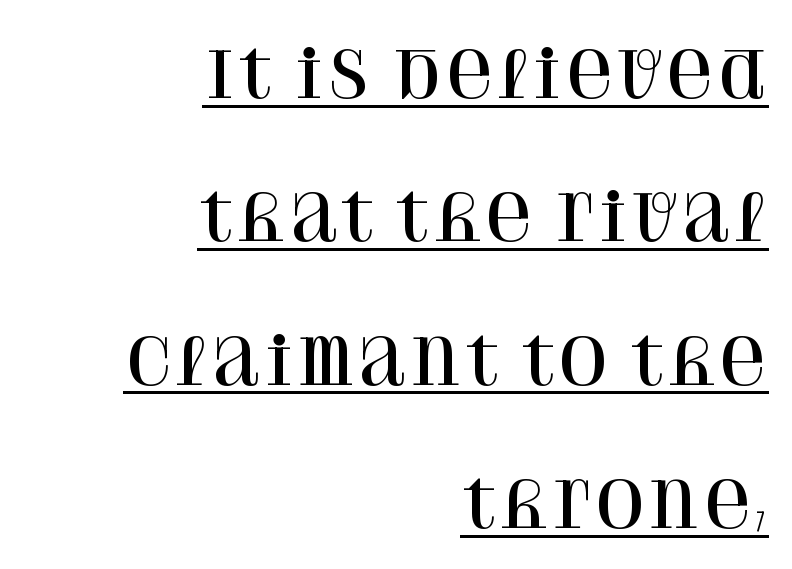
{"serif": "yes", "italic": "no", "width": "normal", "stroke_contrast": "high", "x_height": "large", "monospaced": "no", "underline": "yes", "align": "right", "line_spacing": "loose", "line_spacing_ratio": 2.24, "letter_spacing": "normal", "letter_spacing_em": 0.0, "glyph_px": 64}
